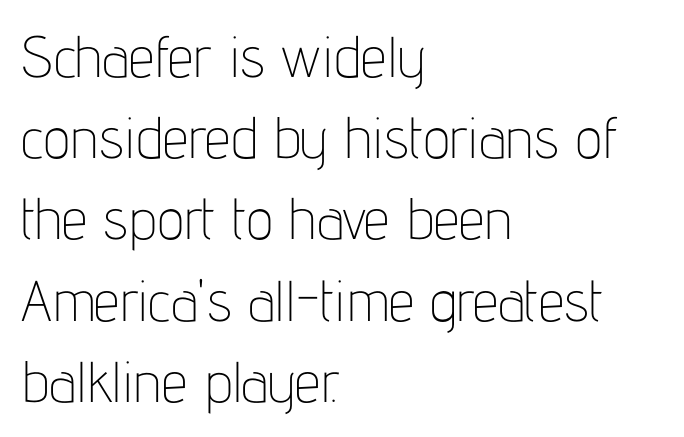
The image shows 58 px thin, condensed sans-serif type, upright; set left-aligned, normal line spacing (1.4x), normal letter spacing, not underlined; low stroke contrast and a medium x-height.
